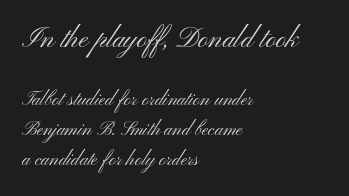
Two sizes are in play, and the larger belongs to the first block. Check under the words: just untouched page. Is this a heavy cut? Hardly; it is regular or lighter. Proportional: the letters do not fall into vertical columns.
